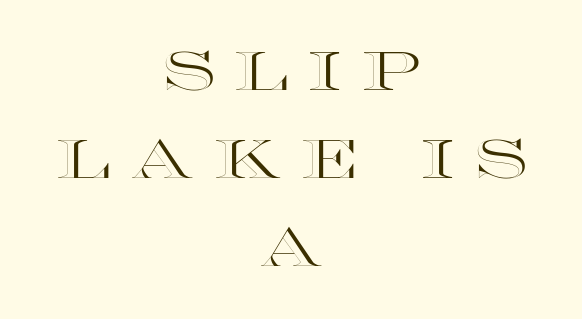
A centered setting, common on invitations and titles, is used for this passage. You could not count columns in this text — the font is proportionally spaced. The gaps between neighbouring characters are conspicuously large. Rendered with straight, roman letterforms. Any mark beneath the type? The region is blank.
